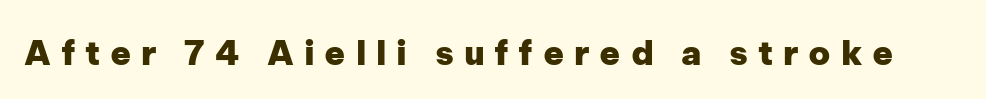
The image shows 34 px heavy sans-serif type, upright; set unusually wide letter spacing (+0.29 em), not underlined; low stroke contrast and a medium x-height.
